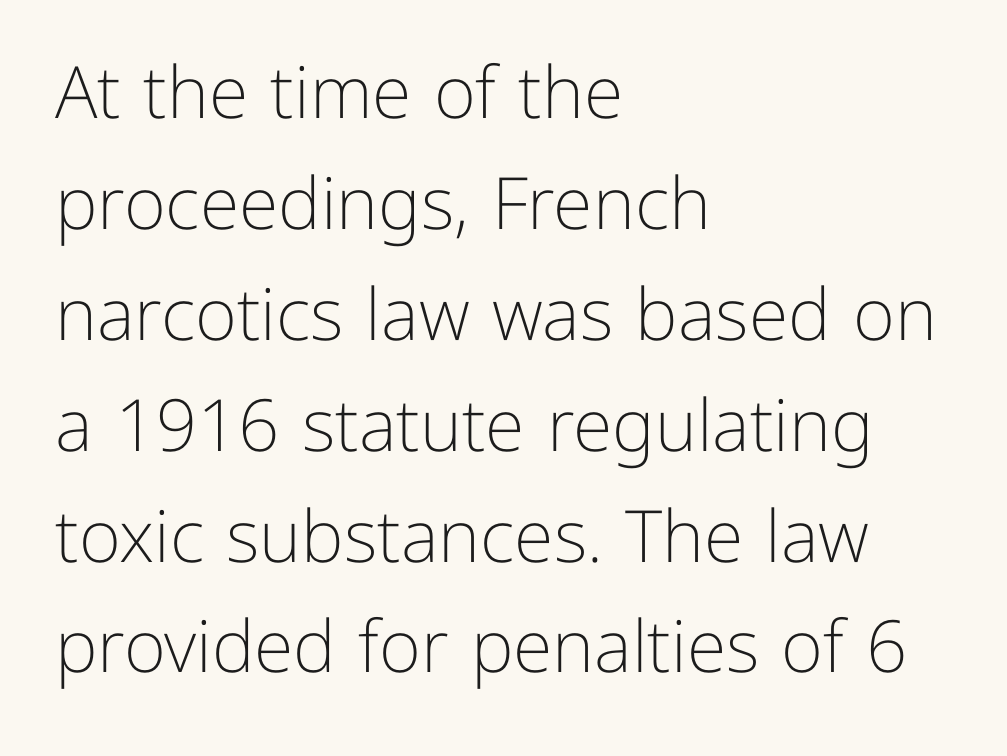
{"serif": "no", "italic": "no", "bold": "no", "weight": "light", "width": "normal", "stroke_contrast": "low", "x_height": "medium", "monospaced": "no", "underline": "no", "align": "left", "line_spacing": "normal", "line_spacing_ratio": 1.54, "letter_spacing": "normal", "letter_spacing_em": 0.0, "glyph_px": 72}
